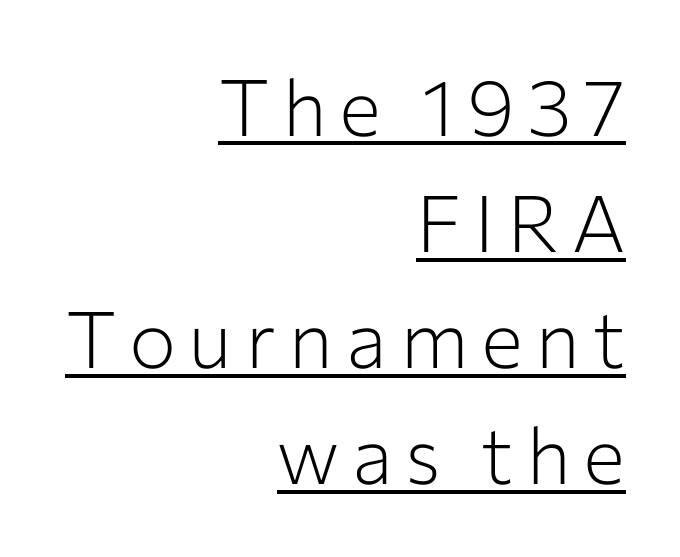
The vertical gap from one line to the next is medium. Does the type have serifs? No, each stem ends abruptly. Teacher's note: observe the even right margin — that is flush-right alignment. Is this a fixed-width face? No — the glyphs have proportional, varying widths. The lettering is marked with a stroke running underneath it. Is the stroke heavy? The answer is a plain regular-or-lighter.
